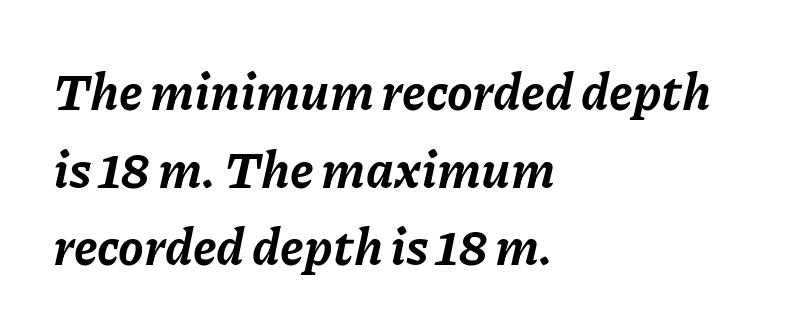
Notice how descenders clear the ascenders below comfortably — that's standard leading. The characters look thick and weighty, a clear bold. Is the type slanted? Yes — the strokes lean at a clear angle. The letters advance in unequal steps, a hallmark of proportional type. The compositor pushed each line to the left boundary.
